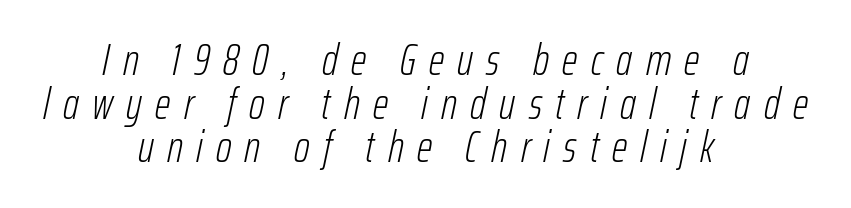
The image shows 44 px light, condensed type, italic (leaning right); set centered, tight line spacing (0.99x), unusually wide letter spacing (+0.3 em), not underlined; low stroke contrast and a medium x-height.
